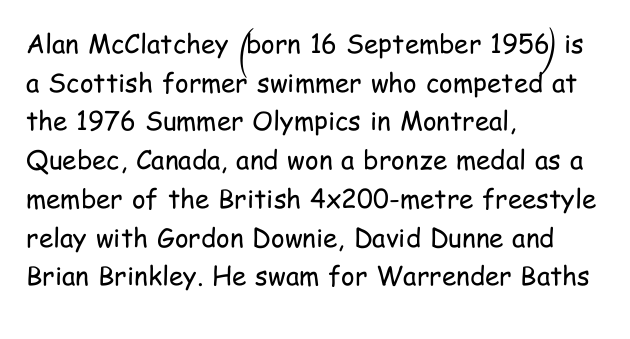
Q: Is the text bold? A: No.
Q: Is the text italic (slanted)? A: No, it is upright.
Q: Is the text underlined? A: No.
Q: How is the paragraph aligned? A: Left-aligned.
Q: Is the spacing between letters normal or unusually wide? A: Normal.
Q: Is the spacing between lines tight, normal or loose? A: Normal.
